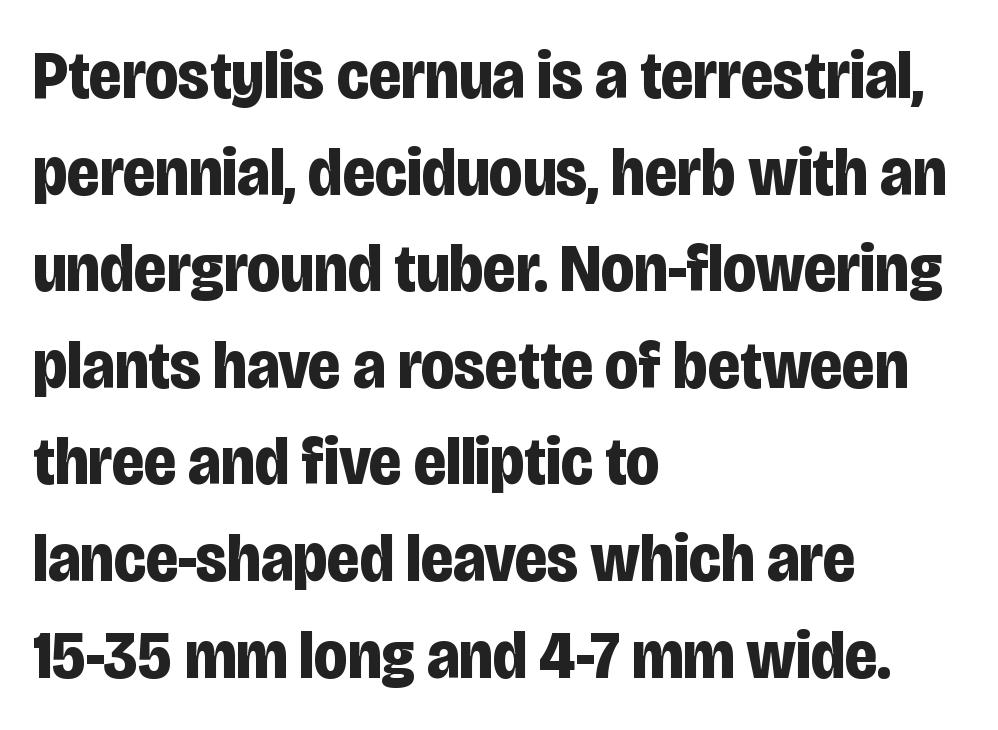
{"serif": "no", "italic": "no", "bold": "yes", "weight": "bold", "width": "condensed", "stroke_contrast": "low", "x_height": "large", "monospaced": "no", "underline": "no", "align": "left", "line_spacing": "normal", "line_spacing_ratio": 1.4, "letter_spacing": "normal", "letter_spacing_em": 0.0, "glyph_px": 69}
